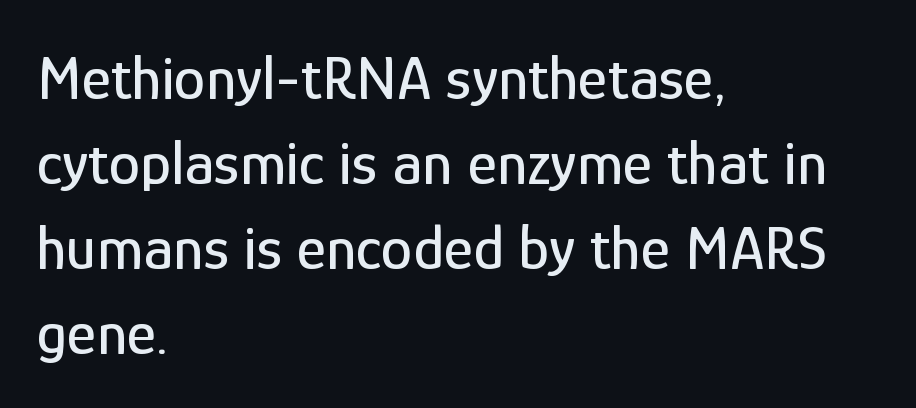
Q: Is the text italic (slanted)? A: No, it is upright.
Q: Is the typeface a serif or a sans-serif typeface? A: Sans-serif.
Q: Is the text underlined? A: No.
Q: How is the paragraph aligned? A: Left-aligned.
Q: Is the spacing between letters normal or unusually wide? A: Normal.
Q: Is the spacing between lines tight, normal or loose? A: Normal.
Q: Width (condensed, normal, or wide)? A: Condensed.
Q: Stroke contrast? A: Low.
Q: x-height? A: Medium.
Q: Monospaced? A: No.
